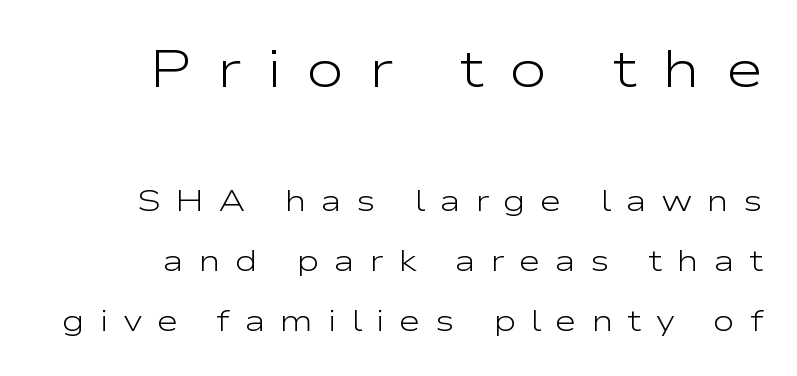
Q: Is the text bold? A: No.
Q: Is the text italic (slanted)? A: No, it is upright.
Q: Is the typeface a serif or a sans-serif typeface? A: Sans-serif.
Q: Is the text underlined? A: No.
Q: How is the paragraph aligned? A: Right-aligned.
Q: Is the spacing between letters normal or unusually wide? A: Unusually wide.
Q: Is the spacing between lines tight, normal or loose? A: Loose.
Q: Which block of text is set in a larger size, the first (top) or the second (bottom)? A: The first (top) one.
Q: Width (condensed, normal, or wide)? A: Wide.
Q: Stroke contrast? A: Low.
Q: x-height? A: Medium.
Q: Monospaced? A: No.
